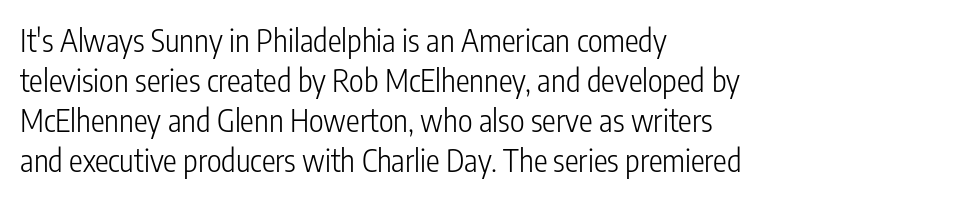
{"serif": "no", "italic": "no", "bold": "no", "weight": "light", "width": "condensed", "stroke_contrast": "low", "x_height": "medium", "monospaced": "no", "underline": "no", "align": "left", "line_spacing": "normal", "line_spacing_ratio": 1.29, "letter_spacing": "normal", "letter_spacing_em": 0.0, "glyph_px": 31}
